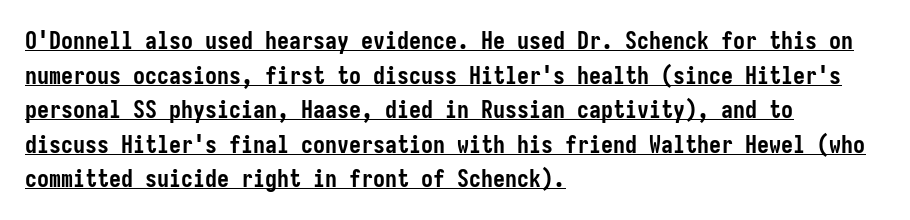
The gaps between neighbouring characters are ordinary and unremarkable. Caption: multi-line text, flush left, ragged right. You'd pick this weight for a headline — it's a proper bold. The line-height multiplier appears to be the usual default. Does a line run under the words? Yes, clearly.
